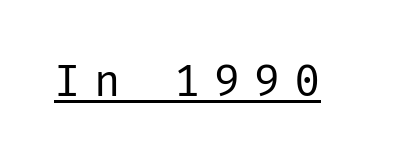
Typographically, this falls in the sans-serif category. Each line of the rendering has a horizontal stroke beneath the glyphs. Glyph-to-glyph distance is far greater than everyday printed text. Is there any slant? The stems are plumb.
